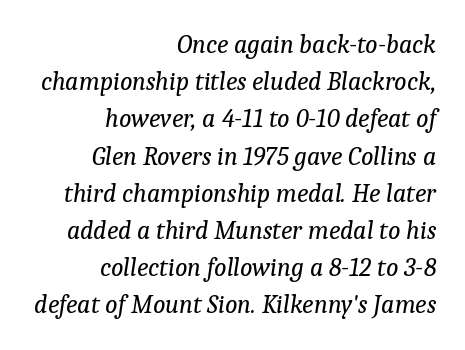
Q: Is the text bold? A: No.
Q: Is the text italic (slanted)? A: Yes, it leans right by about 9 degrees.
Q: Is the text underlined? A: No.
Q: How is the paragraph aligned? A: Right-aligned.
Q: Is the spacing between letters normal or unusually wide? A: Normal.
Q: Is the spacing between lines tight, normal or loose? A: Normal.
